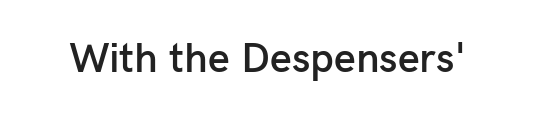
{"serif": "no", "italic": "no", "bold": "semi", "weight": "semibold", "width": "normal", "stroke_contrast": "low", "x_height": "medium", "monospaced": "no", "underline": "no", "letter_spacing": "normal", "letter_spacing_em": 0.0, "glyph_px": 42}
